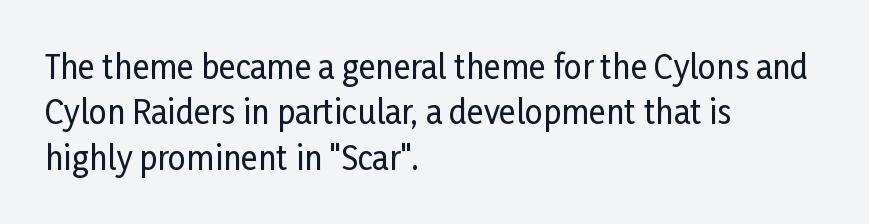
The face used here is proportionally spaced, like ordinary book or web type. Quick note: interline space is typical. This is sans-serif lettering, the kind often seen on screens and signage. Upright lettering throughout. Every row of glyphs begins at an identical x-position on the left.
